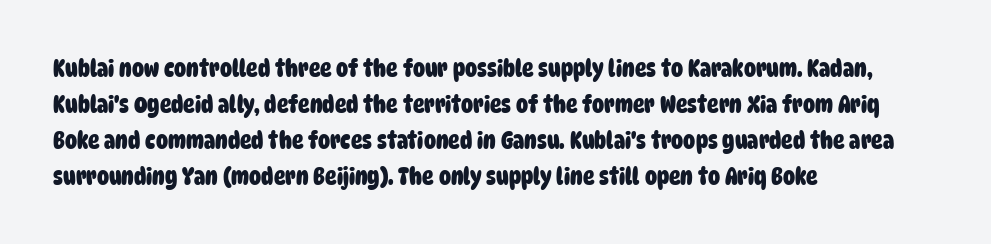
The image shows 24 px bold type; set left-aligned, normal line spacing (1.5x), normal letter spacing, not underlined.
